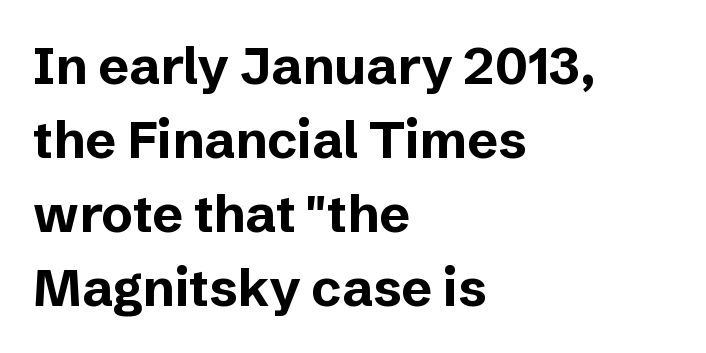
Q: Is the text bold? A: Yes.
Q: Is the text italic (slanted)? A: No, it is upright.
Q: Is the typeface a serif or a sans-serif typeface? A: Sans-serif.
Q: Is the text underlined? A: No.
Q: How is the paragraph aligned? A: Left-aligned.
Q: Is the spacing between letters normal or unusually wide? A: Normal.
Q: Is the spacing between lines tight, normal or loose? A: Normal.
Q: Width (condensed, normal, or wide)? A: Normal.
Q: Stroke contrast? A: Low.
Q: x-height? A: Medium.
Q: Monospaced? A: No.
